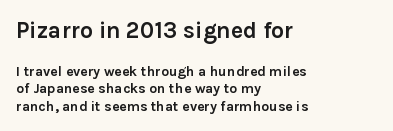
The image shows 23 px bold type, upright; set left-aligned, line spacing 1.24x, normal letter spacing, not underlined; the first (top) block is 1.64x larger.
